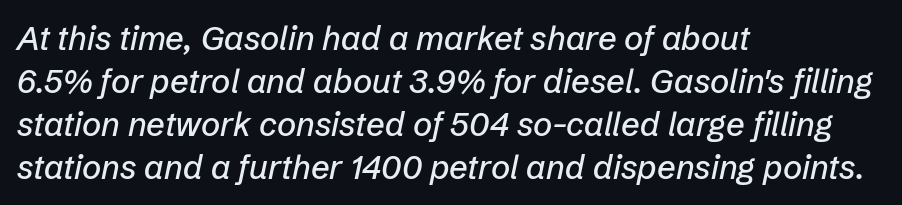
Q: Is the text italic (slanted)? A: Yes, it leans right by about 12 degrees.
Q: Is the text underlined? A: No.
Q: How is the paragraph aligned? A: Left-aligned.
Q: Is the spacing between letters normal or unusually wide? A: Normal.
Q: Is the spacing between lines tight, normal or loose? A: Normal.
Q: Width (condensed, normal, or wide)? A: Normal.
Q: Stroke contrast? A: Low.
Q: x-height? A: Medium.
Q: Monospaced? A: No.
